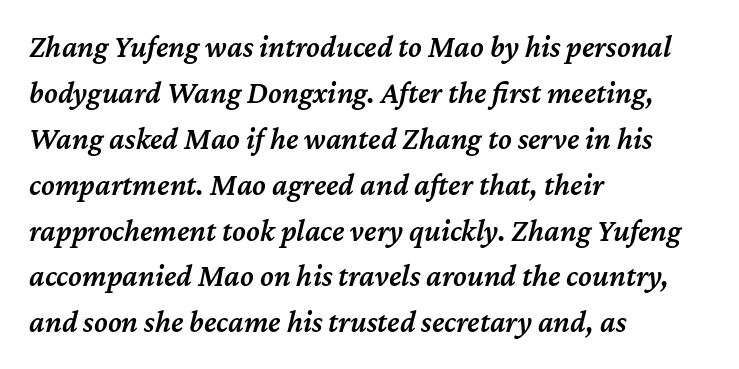
The image shows 31 px semibold type, italic (leaning right); set left-aligned, normal line spacing (1.48x), normal letter spacing, not underlined; medium stroke contrast and a medium x-height.
